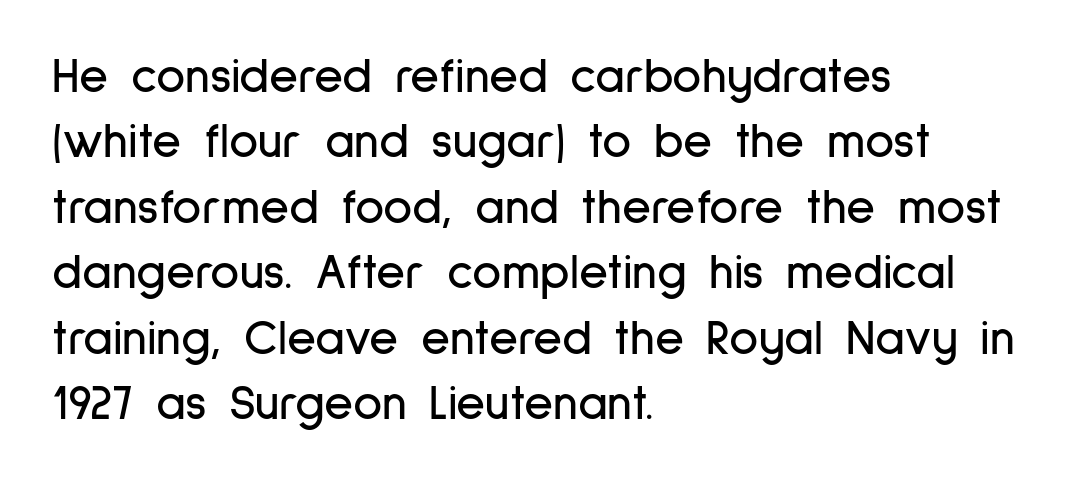
A typesetter would call this leading conventional body-copy spacing. Spacing verdict: proportional, widths tailored to each character. What stands out about the letter spacing? Nothing — it is the standard amount. Line beginnings align vertically; line endings do not.
